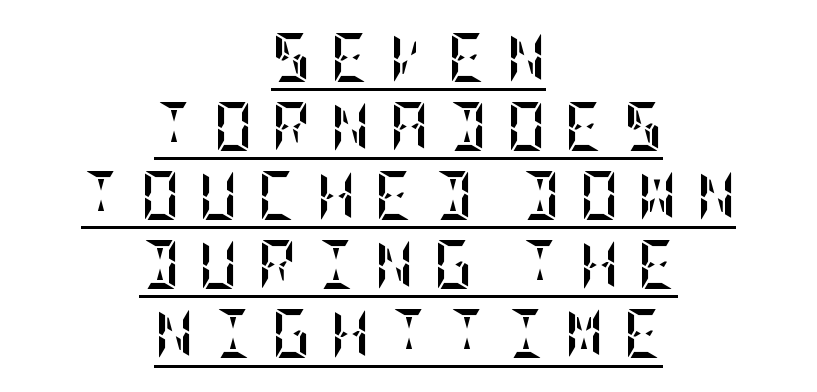
{"italic": "no", "bold": "yes", "weight": "semibold", "width": "condensed", "stroke_contrast": "low", "x_height": "large", "underline": "yes", "align": "center", "line_spacing": "normal", "line_spacing_ratio": 1.41, "letter_spacing": "wide", "letter_spacing_em": 0.38, "glyph_px": 49}
